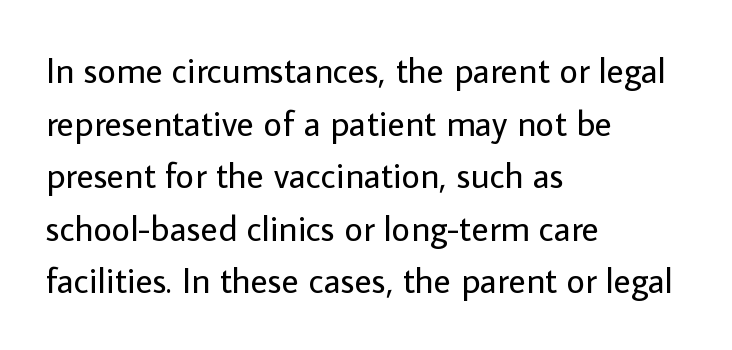
Q: Is the text bold? A: No.
Q: Is the text italic (slanted)? A: No, it is upright.
Q: Is the typeface a serif or a sans-serif typeface? A: Sans-serif.
Q: Is the text underlined? A: No.
Q: How is the paragraph aligned? A: Left-aligned.
Q: Is the spacing between letters normal or unusually wide? A: Normal.
Q: Is the spacing between lines tight, normal or loose? A: Normal.
Q: Width (condensed, normal, or wide)? A: Normal.
Q: Stroke contrast? A: Low.
Q: x-height? A: Medium.
Q: Monospaced? A: No.
